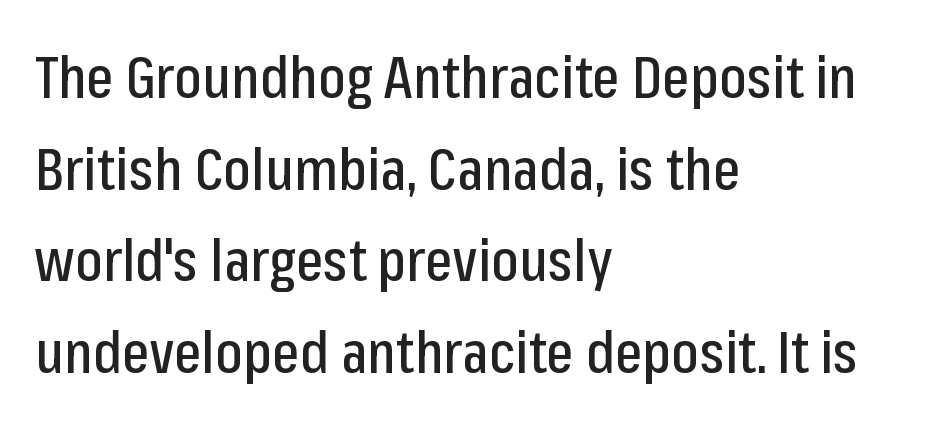
Teacher's note: observe the even left margin — that is flush-left alignment. The rendering keeps characters at their native spacing. These lines are rendered in a variable-pitch font. The line-height multiplier appears to be the usual default. This sample uses an upright cut, with every glyph sitting square on the baseline.
